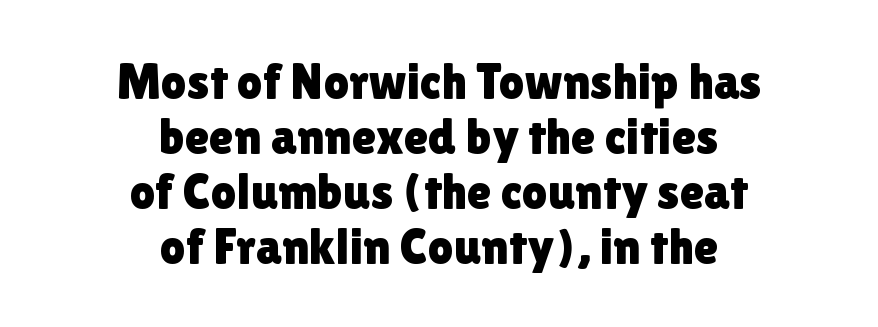
{"serif": "no", "italic": "no", "width": "normal", "stroke_contrast": "low", "x_height": "medium", "monospaced": "no", "underline": "no", "align": "center", "line_spacing": "tight", "line_spacing_ratio": 1.1, "letter_spacing": "normal", "letter_spacing_em": 0.0, "glyph_px": 50}
